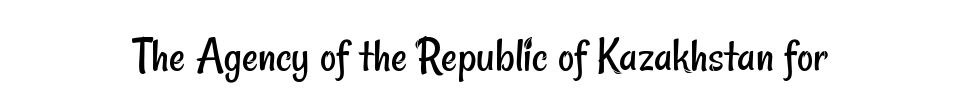
The image shows 50 px regular-weight, condensed sans-serif type; set normal letter spacing, not underlined; low stroke contrast and a small x-height.
